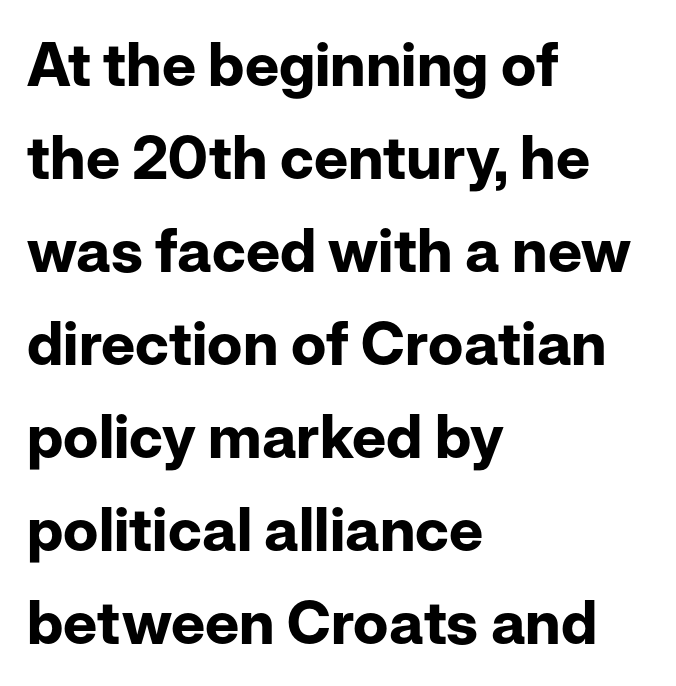
Proportional: the letters do not fall into vertical columns. Check where the strokes stop: nothing finishes them off — pure sans. A student would call this left alignment; a typographer would say flush left, rag right. Rule under the text: the space is simply empty.
